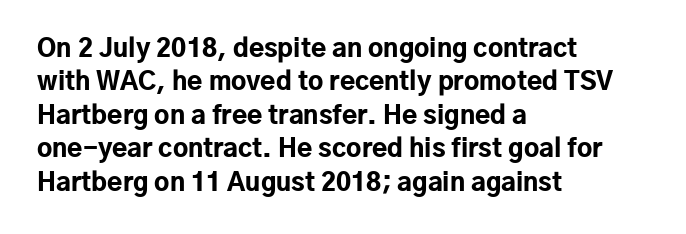
The image shows 25 px bold type, upright; set left-aligned, normal line spacing (1.34x), normal letter spacing, not underlined.
